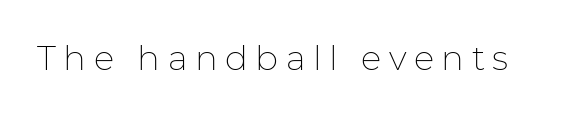
The image shows 34 px thin sans-serif type, upright; set unusually wide letter spacing (+0.22 em), not underlined; low stroke contrast and a medium x-height.
